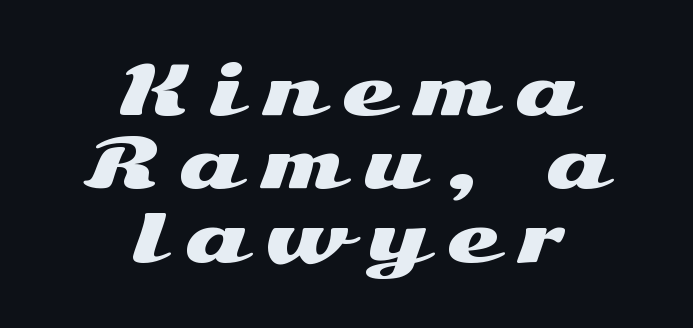
Words float on clear page, feet unadorned. The tracking jumps out immediately: characters are airy and widely separated. Looks like regular typesetting: each glyph gets only the width it needs.
